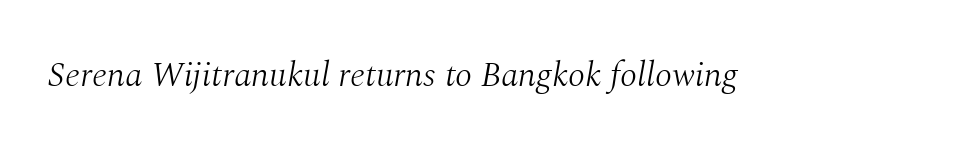
Q: Is the text bold? A: No.
Q: Is the text italic (slanted)? A: Yes, it leans right by about 10 degrees.
Q: Is the typeface a serif or a sans-serif typeface? A: Serif.
Q: Is the text underlined? A: No.
Q: Is the spacing between letters normal or unusually wide? A: Normal.
Q: Width (condensed, normal, or wide)? A: Normal.
Q: Stroke contrast? A: Medium.
Q: x-height? A: Medium.
Q: Monospaced? A: No.
